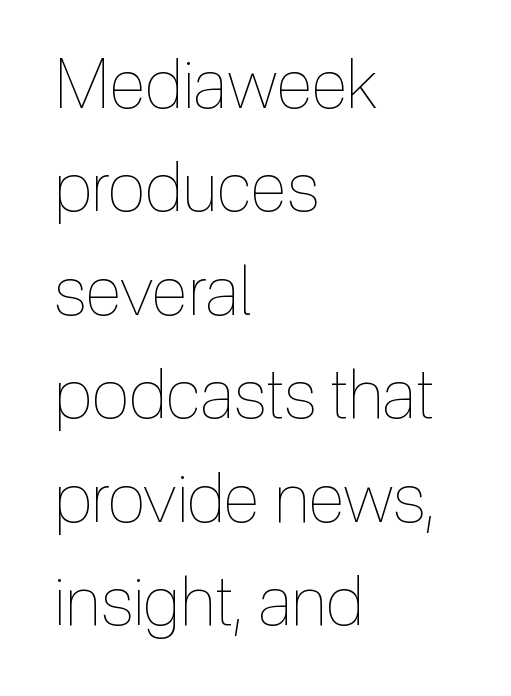
Look at the tracking — it's just the regular setting, nothing added. The lines sit at an ordinary, default distance from one another. A typesetter would mark this as roman, not italic. The characters are drawn with everyday or finer stroke widths. Do the characters align in a grid? No, the font is proportional.
